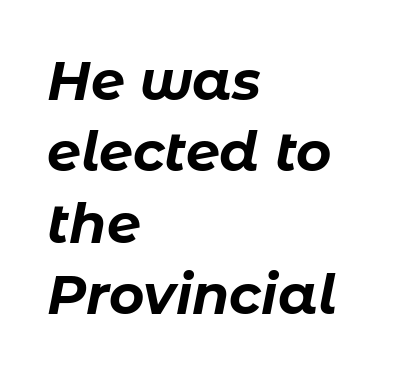
The image shows 54 px bold type, italic (leaning right); set left-aligned, normal line spacing (1.32x), normal letter spacing, not underlined; low stroke contrast and a medium x-height.
